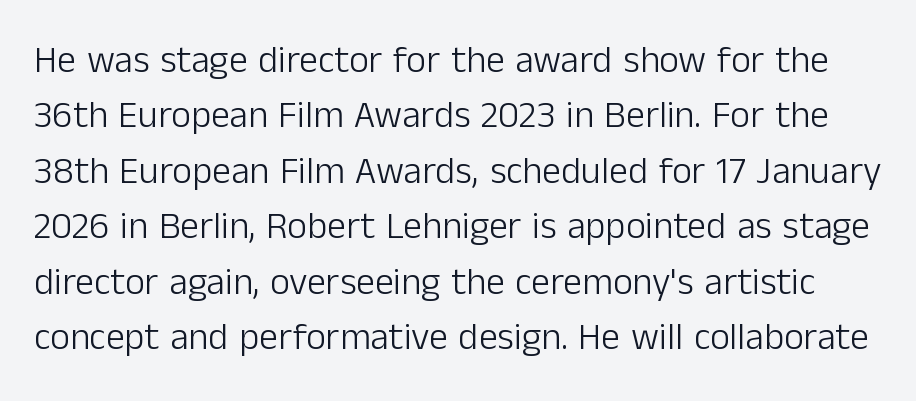
Q: Is the text bold? A: No.
Q: Is the text italic (slanted)? A: No, it is upright.
Q: Is the typeface a serif or a sans-serif typeface? A: Sans-serif.
Q: Is the text underlined? A: No.
Q: Is the spacing between letters normal or unusually wide? A: Normal.
Q: Is the spacing between lines tight, normal or loose? A: Normal.
Q: Width (condensed, normal, or wide)? A: Normal.
Q: Stroke contrast? A: Low.
Q: x-height? A: Medium.
Q: Monospaced? A: No.
